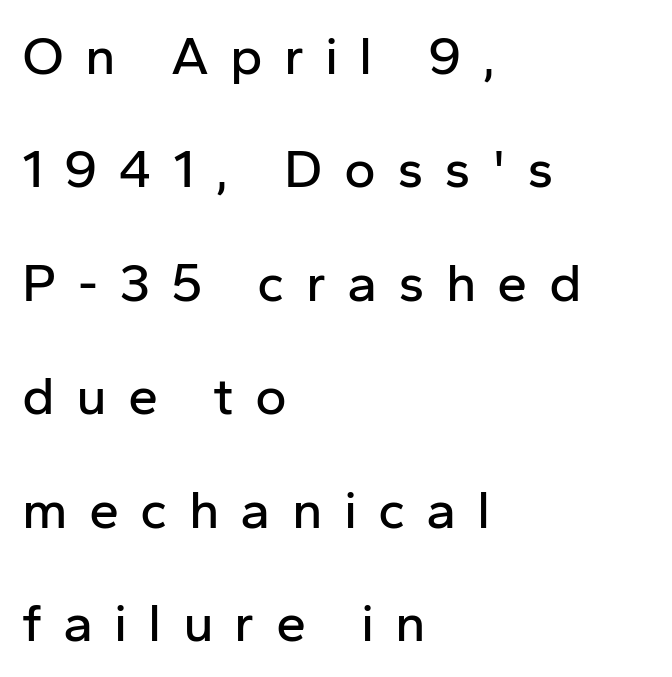
The image shows 54 px sans-serif type, upright; set left-aligned, loose line spacing (2.1x), unusually wide letter spacing (+0.39 em), not underlined; low stroke contrast and a medium x-height.
